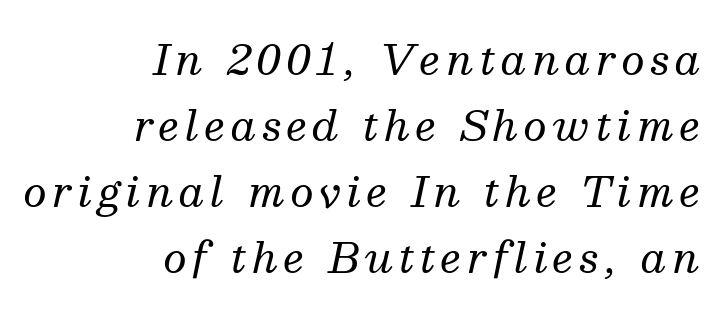
Q: Is the text bold? A: No.
Q: Is the text italic (slanted)? A: Yes, it leans right by about 13 degrees.
Q: Is the typeface a serif or a sans-serif typeface? A: Serif.
Q: Is the text underlined? A: No.
Q: How is the paragraph aligned? A: Right-aligned.
Q: Is the spacing between lines tight, normal or loose? A: Normal.
Q: Width (condensed, normal, or wide)? A: Normal.
Q: Stroke contrast? A: Medium.
Q: x-height? A: Medium.
Q: Monospaced? A: No.
